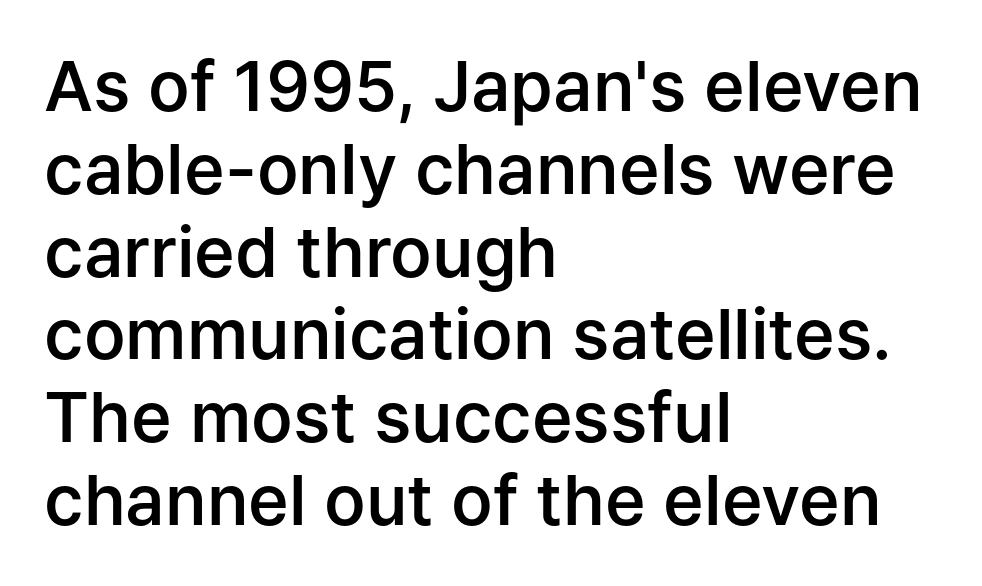
The image shows 69 px semibold sans-serif type, upright; set left-aligned, line spacing 1.2x, normal letter spacing, not underlined; low stroke contrast and a medium x-height.
